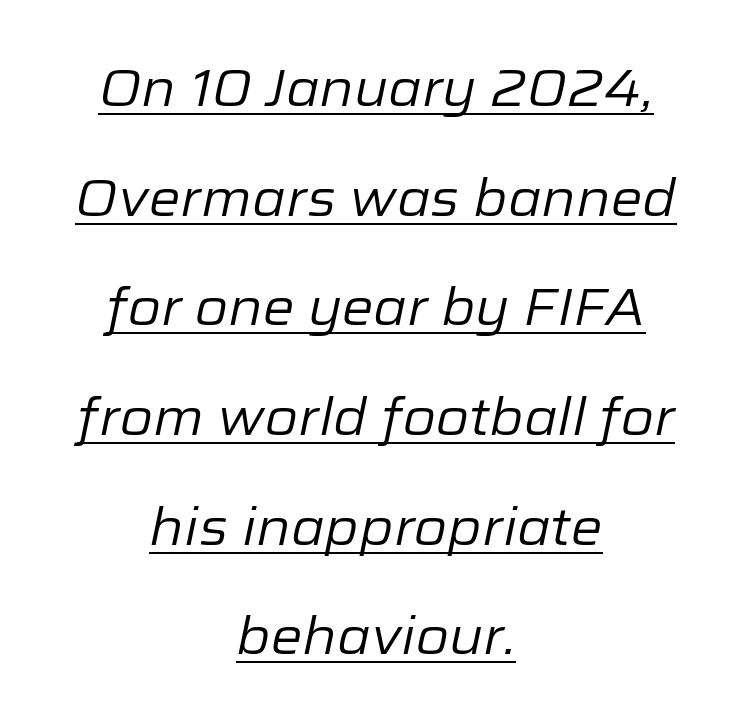
The image shows 51 px regular-weight type, italic (leaning right); set centered, loose line spacing (2.15x), normal letter spacing, underlined; low stroke contrast and a medium x-height.
